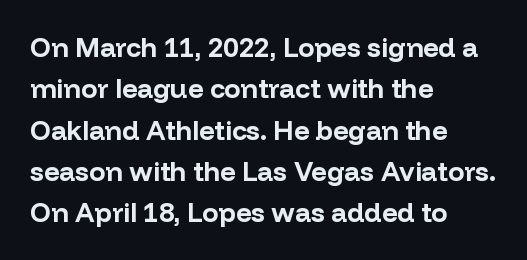
{"italic": "no", "bold": "yes", "underline": "no", "align": "left", "line_spacing": "normal", "line_spacing_ratio": 1.53, "letter_spacing": "normal", "letter_spacing_em": 0.0, "glyph_px": 27}
